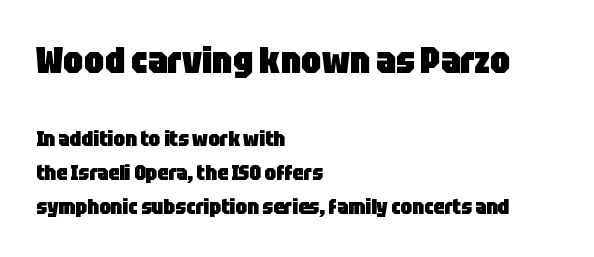
Q: Is the text bold? A: Yes.
Q: Is the text italic (slanted)? A: No, it is upright.
Q: Is the typeface a serif or a sans-serif typeface? A: Sans-serif.
Q: Is the text underlined? A: No.
Q: How is the paragraph aligned? A: Left-aligned.
Q: Is the spacing between letters normal or unusually wide? A: Normal.
Q: Is the spacing between lines tight, normal or loose? A: Normal.
Q: Which block of text is set in a larger size, the first (top) or the second (bottom)? A: The first (top) one.
Q: Width (condensed, normal, or wide)? A: Condensed.
Q: Stroke contrast? A: Low.
Q: x-height? A: Large.
Q: Monospaced? A: No.
